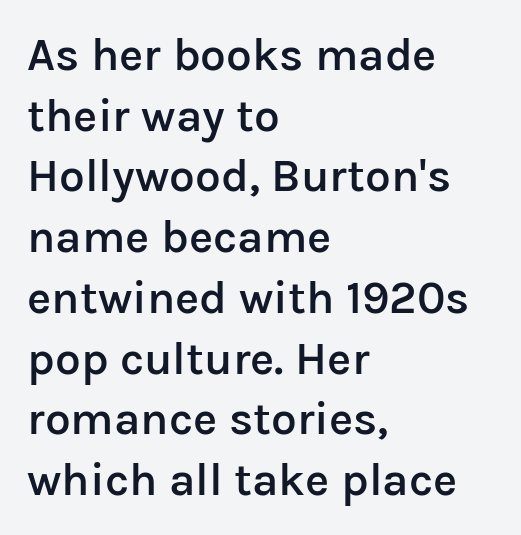
Q: Is the text bold? A: Semi-bold.
Q: Is the text italic (slanted)? A: No, it is upright.
Q: Is the typeface a serif or a sans-serif typeface? A: Sans-serif.
Q: Is the text underlined? A: No.
Q: How is the paragraph aligned? A: Left-aligned.
Q: Is the spacing between letters normal or unusually wide? A: Normal.
Q: Is the spacing between lines tight, normal or loose? A: Normal.
Q: Width (condensed, normal, or wide)? A: Normal.
Q: Stroke contrast? A: Low.
Q: x-height? A: Medium.
Q: Monospaced? A: No.
